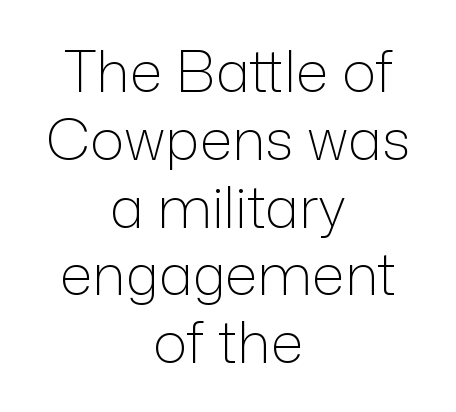
{"serif": "no", "italic": "no", "bold": "no", "weight": "light", "width": "normal", "stroke_contrast": "low", "x_height": "medium", "monospaced": "no", "underline": "no", "align": "center", "line_spacing_ratio": 1.19, "letter_spacing": "normal", "letter_spacing_em": 0.0, "glyph_px": 57}
